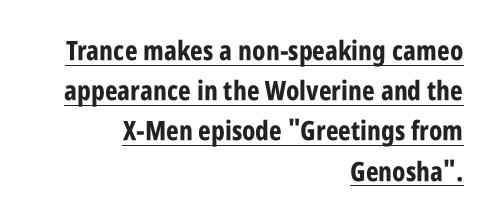
Q: Is the text bold? A: Yes.
Q: Is the text italic (slanted)? A: No, it is upright.
Q: Is the text underlined? A: Yes.
Q: How is the paragraph aligned? A: Right-aligned.
Q: Is the spacing between letters normal or unusually wide? A: Normal.
Q: Is the spacing between lines tight, normal or loose? A: Normal.
